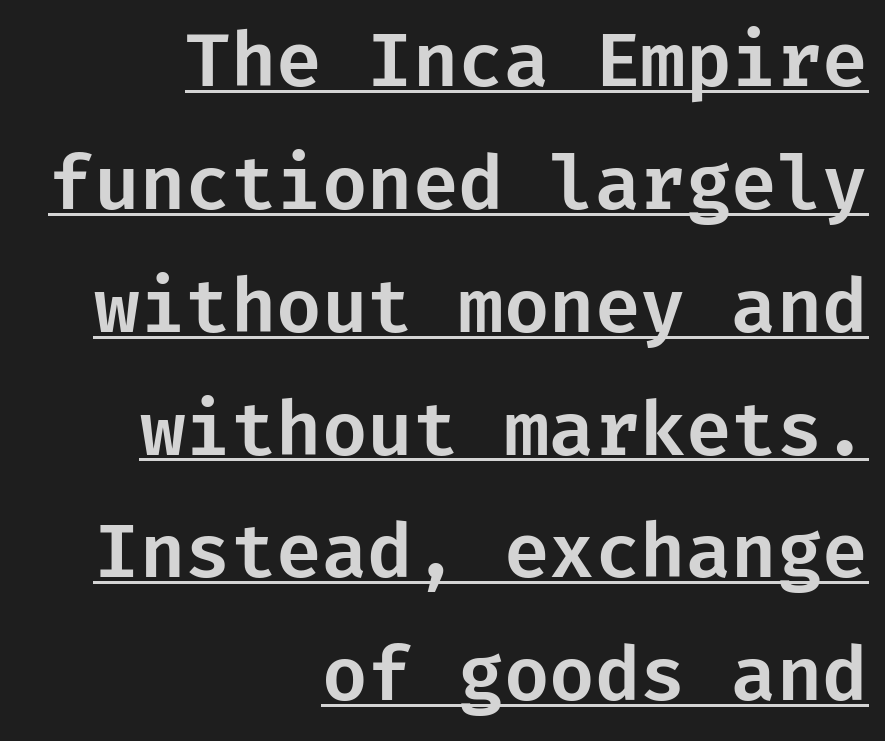
Rows of type keep a routine distance in the vertical direction. The lettering is marked with a stroke running underneath it. This sample is right-justified, so line beginnings fall wherever the words allow. Nothing unusual about the tracking: characters are spaced as the font intends.
